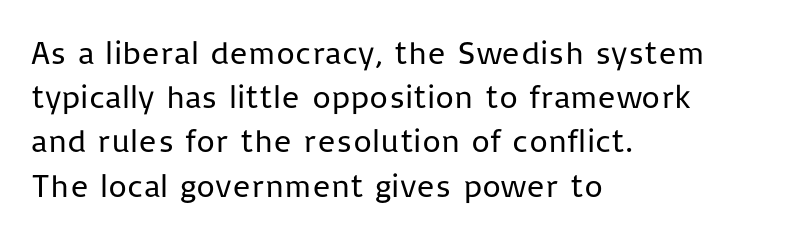
{"serif": "no", "italic": "no", "bold": "no", "weight": "regular", "width": "normal", "stroke_contrast": "low", "x_height": "medium", "monospaced": "no", "underline": "no", "align": "left", "line_spacing": "normal", "line_spacing_ratio": 1.34, "letter_spacing": "normal", "letter_spacing_em": 0.0, "glyph_px": 33}
